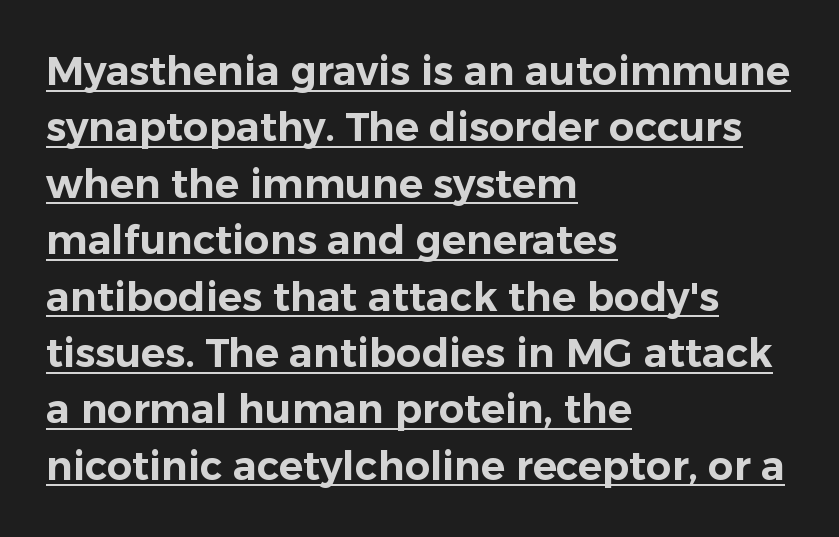
Q: Is the text italic (slanted)? A: No, it is upright.
Q: Is the typeface a serif or a sans-serif typeface? A: Sans-serif.
Q: Is the text underlined? A: Yes.
Q: How is the paragraph aligned? A: Left-aligned.
Q: Is the spacing between letters normal or unusually wide? A: Normal.
Q: Is the spacing between lines tight, normal or loose? A: Normal.
Q: Width (condensed, normal, or wide)? A: Normal.
Q: Stroke contrast? A: Low.
Q: x-height? A: Medium.
Q: Monospaced? A: No.
